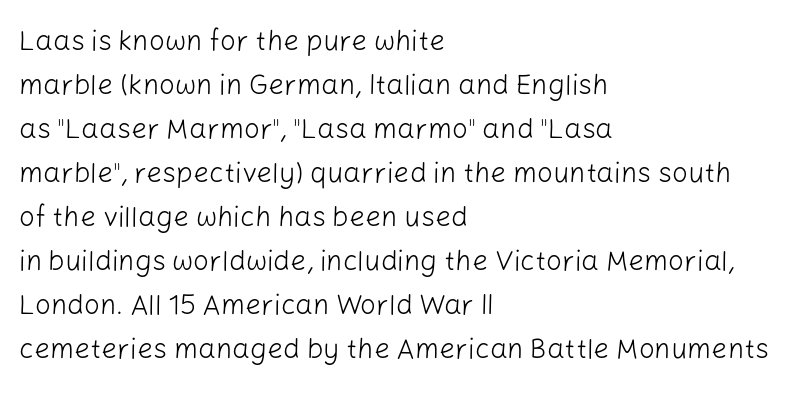
The image shows 28 px light sans-serif type, upright; set left-aligned, normal line spacing (1.57x), normal letter spacing, not underlined; low stroke contrast and a medium x-height.
